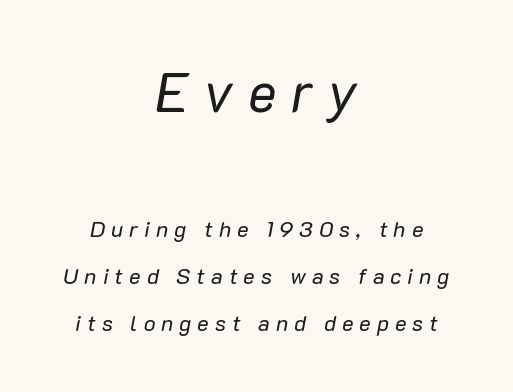
The rag falls on both sides of this text block equally. These lines have a slow, spaced-out rhythm from letter to letter. These lines stand farther apart than default settings would place them. Two sizes are in play, and the larger belongs to the first block.
